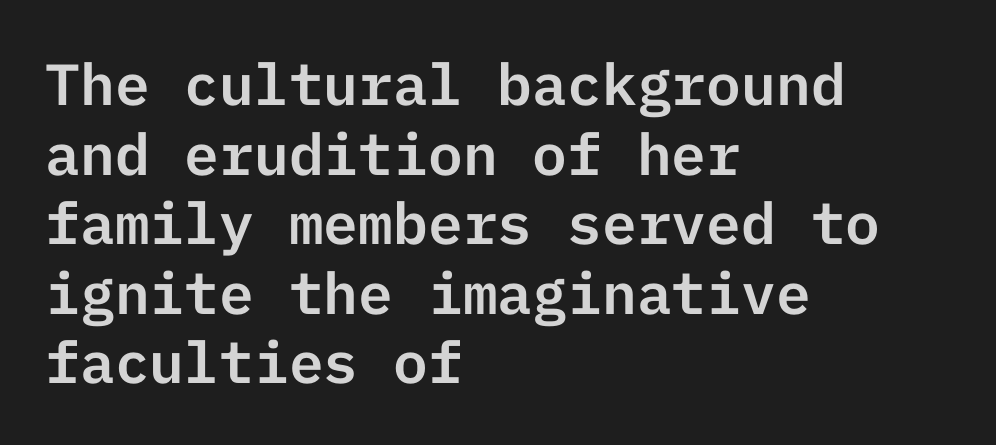
Q: Is the text italic (slanted)? A: No, it is upright.
Q: Is the typeface a serif or a sans-serif typeface? A: Sans-serif.
Q: Is the text underlined? A: No.
Q: How is the paragraph aligned? A: Left-aligned.
Q: Is the spacing between letters normal or unusually wide? A: Normal.
Q: Width (condensed, normal, or wide)? A: Normal.
Q: Stroke contrast? A: Low.
Q: x-height? A: Medium.
